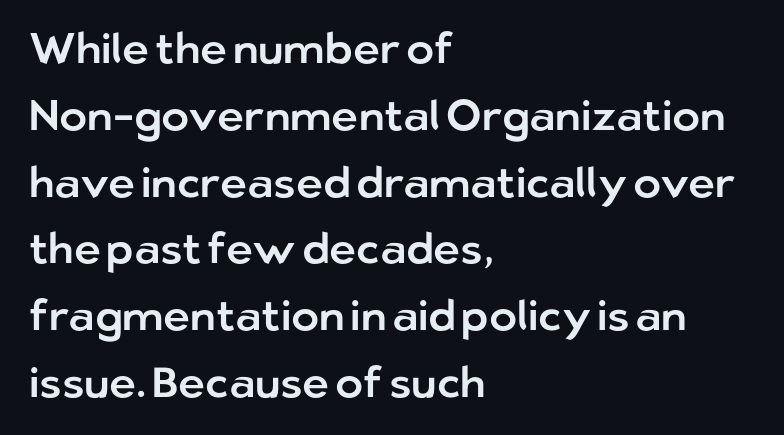
Q: Is the text italic (slanted)? A: No, it is upright.
Q: Is the typeface a serif or a sans-serif typeface? A: Sans-serif.
Q: Is the text underlined? A: No.
Q: How is the paragraph aligned? A: Left-aligned.
Q: Is the spacing between letters normal or unusually wide? A: Normal.
Q: Is the spacing between lines tight, normal or loose? A: Normal.
Q: Width (condensed, normal, or wide)? A: Normal.
Q: Stroke contrast? A: Low.
Q: x-height? A: Medium.
Q: Monospaced? A: No.
